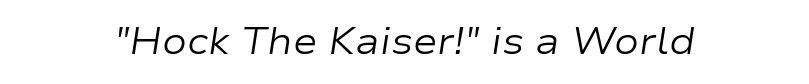
On a weight scale, this lands at 450 or below. Alignment: centered. Underlining? Definitely not there. In terms of posture, this sample is oblique.
